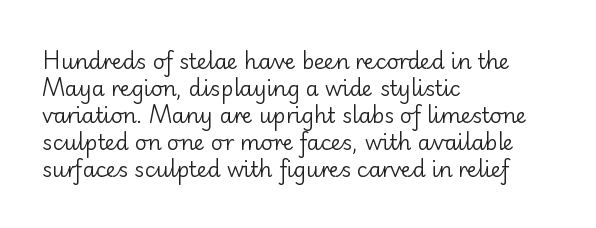
{"italic": "no", "bold": "no", "underline": "no", "align": "left", "line_spacing": "normal", "line_spacing_ratio": 1.29, "letter_spacing": "normal", "letter_spacing_em": 0.0, "glyph_px": 21}
